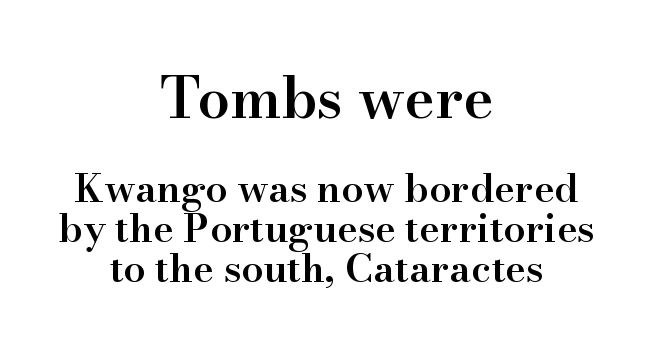
{"serif": "yes", "italic": "no", "bold": "semi", "weight": "semibold", "width": "normal", "stroke_contrast": "high", "x_height": "small", "monospaced": "no", "underline": "no", "align": "center", "line_spacing": "tight", "line_spacing_ratio": 1.03, "letter_spacing": "normal", "letter_spacing_em": 0.0, "larger_block": "first", "size_ratio": 1.49, "glyph_px": 58}
